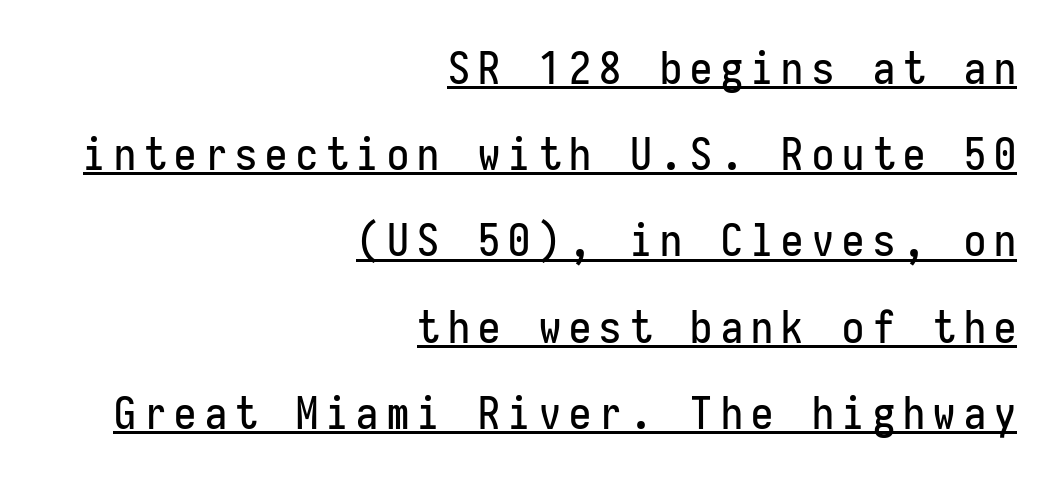
Check the space under the baseline: a stroke is drawn there. Whoever set this chose breathing room over compactness in the vertical rhythm. This sample is right-justified, so line beginnings fall wherever the words allow. Is this a fixed-width face? Yes — each glyph sits in an identical cell. I'd call this a sans setting — the letters go barefoot.
